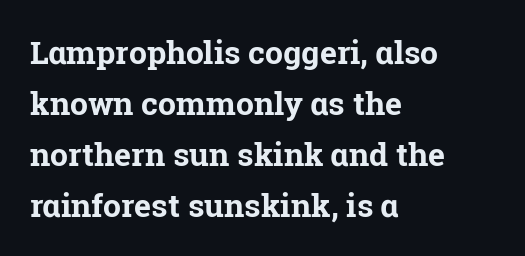
Q: Is the text bold? A: Yes.
Q: Is the text italic (slanted)? A: No, it is upright.
Q: Is the typeface a serif or a sans-serif typeface? A: Serif.
Q: Is the text underlined? A: No.
Q: How is the paragraph aligned? A: Left-aligned.
Q: Is the spacing between letters normal or unusually wide? A: Normal.
Q: Is the spacing between lines tight, normal or loose? A: Normal.
Q: Width (condensed, normal, or wide)? A: Normal.
Q: Stroke contrast? A: Low.
Q: x-height? A: Medium.
Q: Monospaced? A: No.
